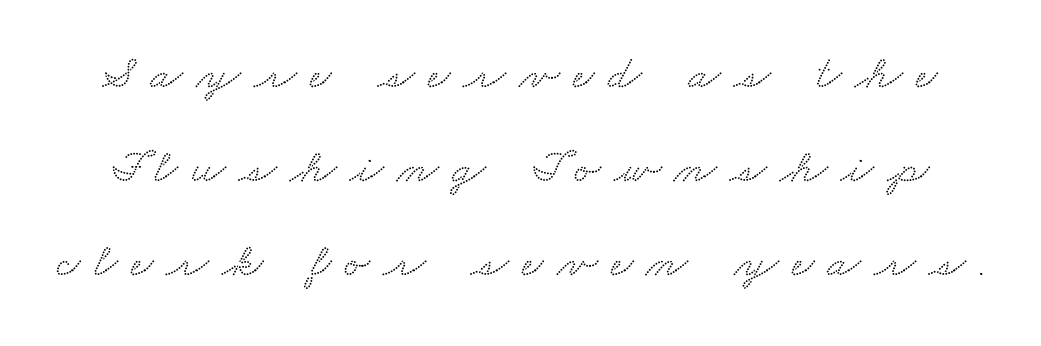
Q: Is the typeface a serif or a sans-serif typeface? A: Serif.
Q: Is the text underlined? A: No.
Q: Is the spacing between letters normal or unusually wide? A: Unusually wide.
Q: Is the spacing between lines tight, normal or loose? A: Loose.
Q: Width (condensed, normal, or wide)? A: Wide.
Q: Stroke contrast? A: Medium.
Q: x-height? A: Small.
Q: Monospaced? A: No.
